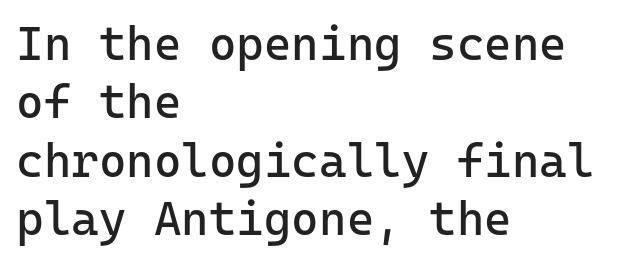
Q: Is the text bold? A: No.
Q: Is the text italic (slanted)? A: No, it is upright.
Q: Is the typeface a serif or a sans-serif typeface? A: Sans-serif.
Q: Is the text underlined? A: No.
Q: How is the paragraph aligned? A: Left-aligned.
Q: Is the spacing between letters normal or unusually wide? A: Normal.
Q: Width (condensed, normal, or wide)? A: Normal.
Q: Stroke contrast? A: Low.
Q: x-height? A: Medium.
Q: Monospaced? A: Yes.
